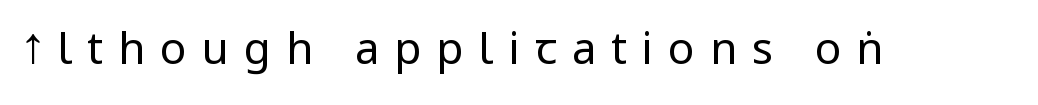
The image shows 44 px regular-weight, condensed sans-serif type, upright; set unusually wide letter spacing (+0.34 em), not underlined; low stroke contrast.
